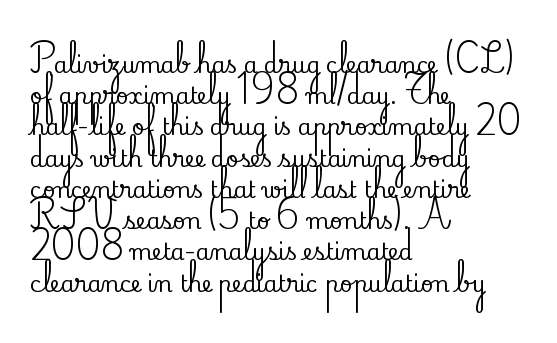
{"italic": "no", "underline": "no", "align": "left", "line_spacing": "normal", "line_spacing_ratio": 1.42, "letter_spacing": "normal", "letter_spacing_em": 0.0, "glyph_px": 22}
